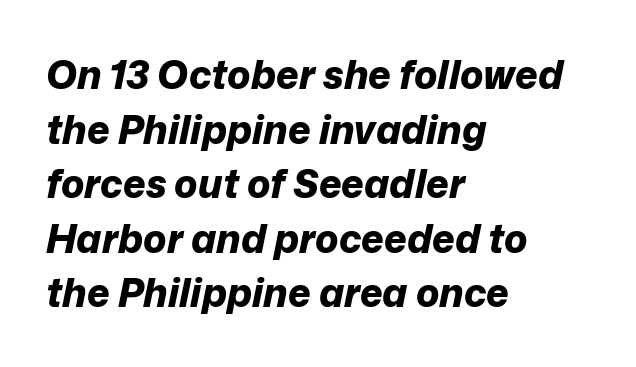
{"italic": "yes", "lean": "right", "slant_degrees": 12, "bold": "yes", "weight": "bold", "width": "normal", "stroke_contrast": "low", "x_height": "medium", "monospaced": "no", "underline": "no", "align": "left", "line_spacing": "normal", "line_spacing_ratio": 1.4, "letter_spacing": "normal", "letter_spacing_em": 0.0, "glyph_px": 39}
